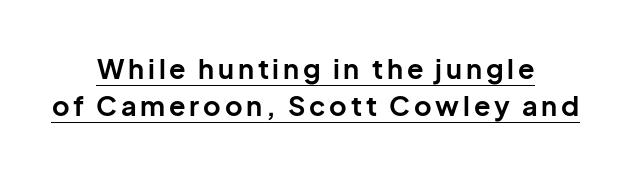
The image shows 27 px bold type, upright; set centered, normal line spacing (1.37x), underlined.
